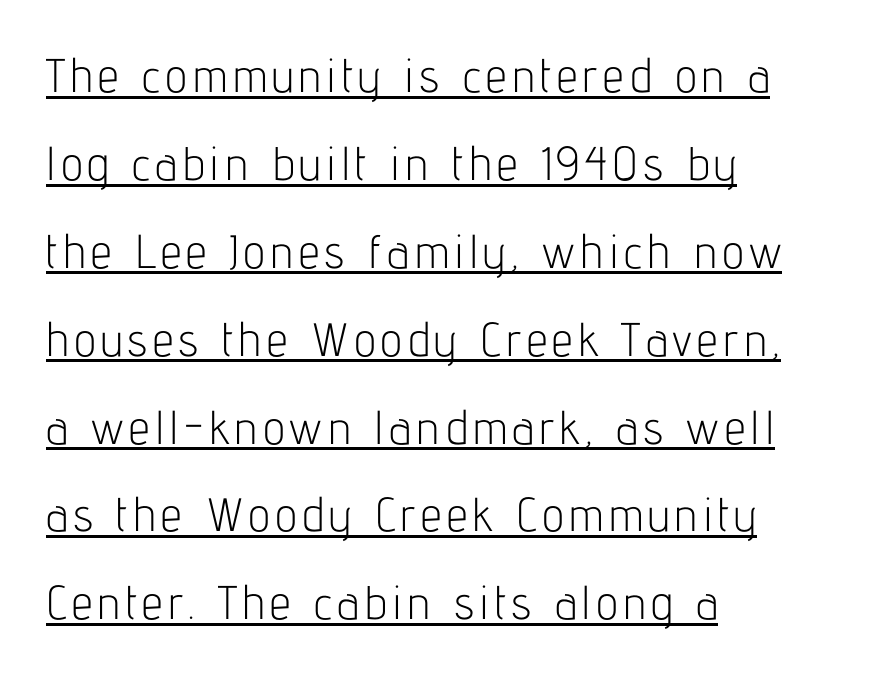
The image shows 47 px light, condensed sans-serif type, upright; set left-aligned, line spacing 1.87x, underlined; low stroke contrast and a medium x-height.
